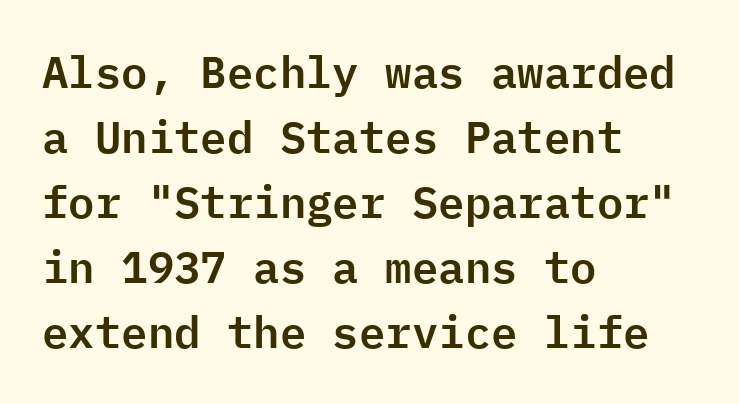
{"serif": "no", "italic": "no", "width": "normal", "stroke_contrast": "low", "x_height": "medium", "monospaced": "yes", "underline": "no", "align": "left", "line_spacing": "normal", "line_spacing_ratio": 1.48, "letter_spacing": "normal", "letter_spacing_em": 0.0, "glyph_px": 44}
